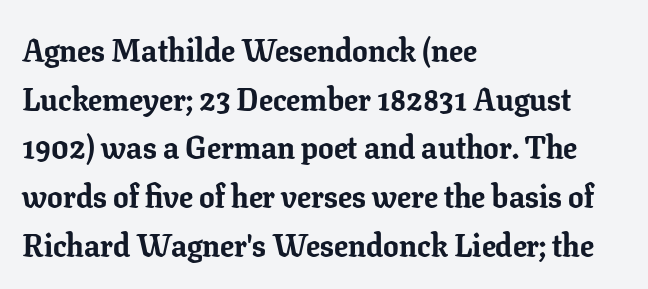
The image shows 31 px bold serif type, upright; set left-aligned, normal line spacing (1.57x), normal letter spacing, not underlined; low stroke contrast and a medium x-height.
